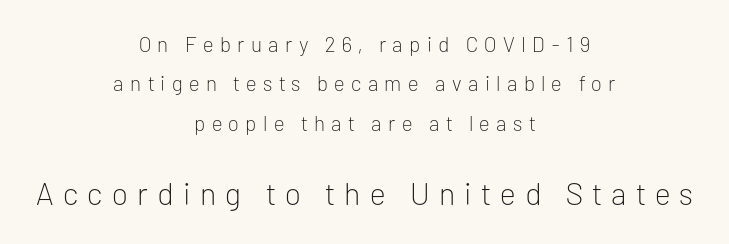
Character size in the trailing block exceeds that of the leading block. Underlining? Definitely not there. Are there feet on the stems? There aren't — it's a sans. A typesetter would mark this as roman, not italic.
